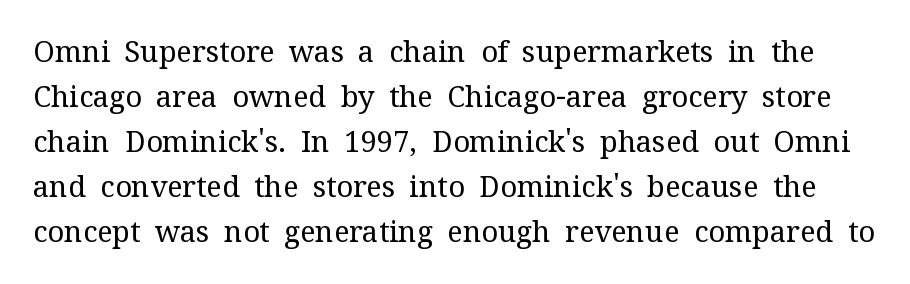
Q: Is the text bold? A: No.
Q: Is the text italic (slanted)? A: No, it is upright.
Q: Is the typeface a serif or a sans-serif typeface? A: Serif.
Q: Is the text underlined? A: No.
Q: Is the spacing between letters normal or unusually wide? A: Normal.
Q: Is the spacing between lines tight, normal or loose? A: Normal.
Q: Width (condensed, normal, or wide)? A: Normal.
Q: Stroke contrast? A: Medium.
Q: x-height? A: Medium.
Q: Monospaced? A: No.
